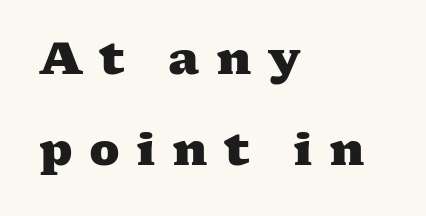
{"serif": "yes", "bold": "yes", "weight": "heavy", "width": "wide", "stroke_contrast": "medium", "x_height": "medium", "monospaced": "no", "underline": "no", "align": "left", "line_spacing": "loose", "line_spacing_ratio": 2.03, "letter_spacing": "wide", "letter_spacing_em": 0.36, "glyph_px": 45}
